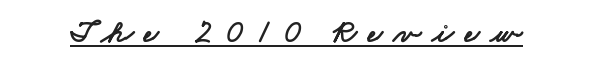
{"serif": "no", "width": "wide", "stroke_contrast": "low", "x_height": "small", "monospaced": "no", "underline": "yes", "letter_spacing": "wide", "letter_spacing_em": 0.32, "glyph_px": 33}
